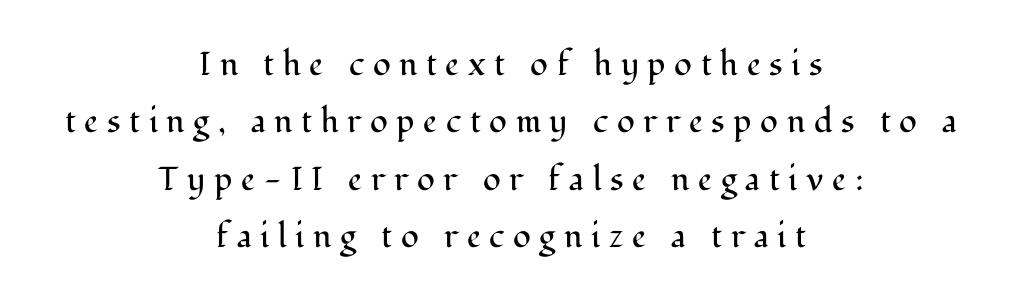
{"serif": "yes", "italic": "no", "bold": "no", "weight": "regular", "width": "normal", "stroke_contrast": "medium", "x_height": "medium", "monospaced": "no", "underline": "no", "align": "center", "line_spacing_ratio": 1.74, "letter_spacing": "wide", "letter_spacing_em": 0.26, "glyph_px": 33}
